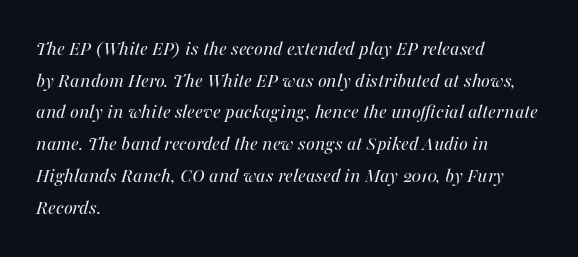
{"italic": "yes", "lean": "right", "slant_degrees": 16, "bold": "no", "underline": "no", "align": "left", "line_spacing": "normal", "line_spacing_ratio": 1.51, "letter_spacing": "normal", "letter_spacing_em": 0.0, "glyph_px": 21}
